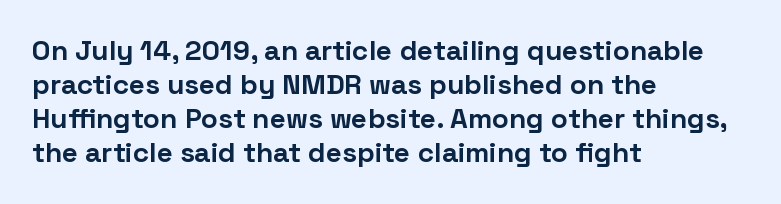
The specimen omits any rule beneath the text block's lines. This rendering employs a face without finishing strokes, i.e., a sans-serif. Posture: vertical. This is heavy type, rendered in bold. The letters sit at their default tracking, neither squeezed nor spread.
